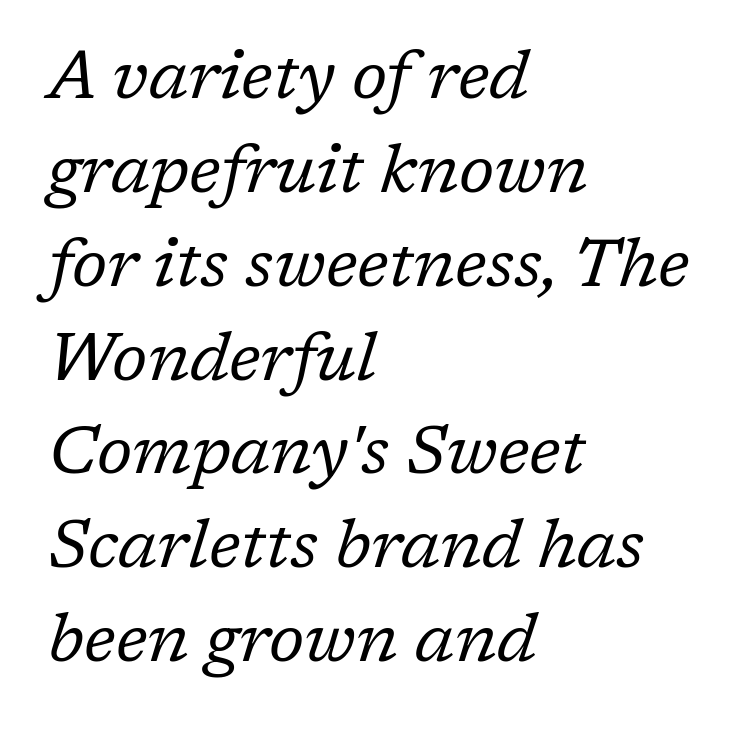
The image shows 68 px regular-weight serif type, italic (leaning right); set left-aligned, normal line spacing (1.38x), normal letter spacing, not underlined; low stroke contrast and a medium x-height.
